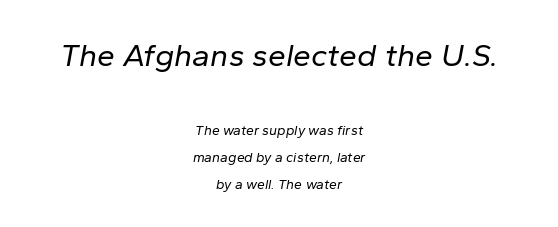
Q: Is the text bold? A: No.
Q: Is the text italic (slanted)? A: Yes, it leans right by about 10 degrees.
Q: Is the text underlined? A: No.
Q: How is the paragraph aligned? A: Centered.
Q: Is the spacing between letters normal or unusually wide? A: Normal.
Q: Is the spacing between lines tight, normal or loose? A: Loose.
Q: Which block of text is set in a larger size, the first (top) or the second (bottom)? A: The first (top) one.
Q: Width (condensed, normal, or wide)? A: Normal.
Q: Stroke contrast? A: Low.
Q: x-height? A: Medium.
Q: Monospaced? A: No.
